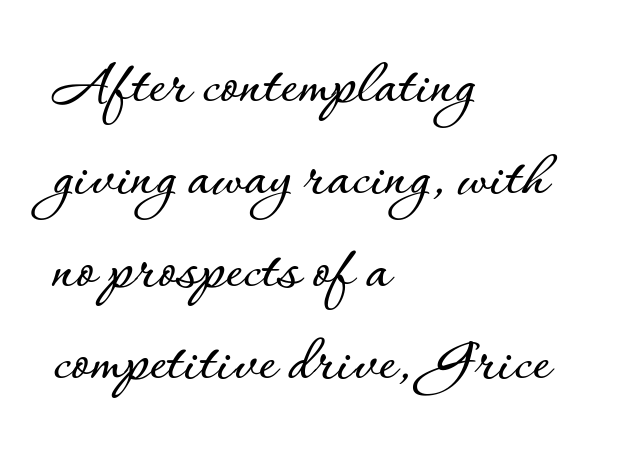
The image shows 65 px text type; set left-aligned, normal line spacing (1.42x), normal letter spacing, not underlined; low stroke contrast and a small x-height.
